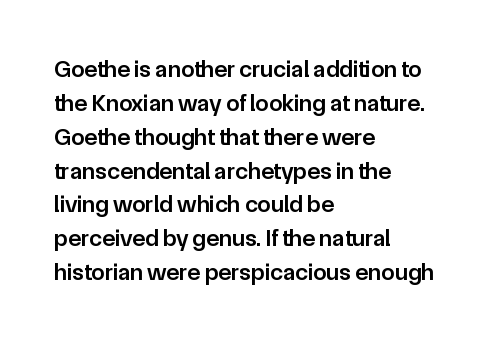
Does the weight exceed regular? Yes, but only to semibold. The glyphs are unaccompanied by any horizontal stroke below them. Line starts are locked; line ends wander. Leading: standard.
